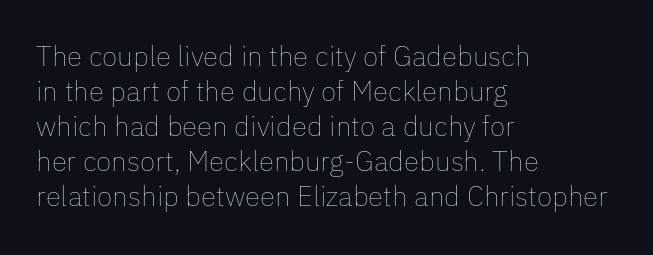
The image shows 28 px thin type, upright; set left-aligned, normal line spacing (1.25x), normal letter spacing, not underlined; low stroke contrast and a medium x-height.
